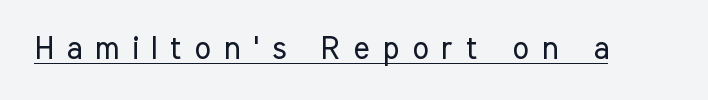
Q: Is the text bold? A: No.
Q: Is the text italic (slanted)? A: No, it is upright.
Q: Is the typeface a serif or a sans-serif typeface? A: Sans-serif.
Q: Is the text underlined? A: Yes.
Q: Is the spacing between letters normal or unusually wide? A: Unusually wide.
Q: Width (condensed, normal, or wide)? A: Condensed.
Q: Stroke contrast? A: Low.
Q: x-height? A: Medium.
Q: Monospaced? A: No.
